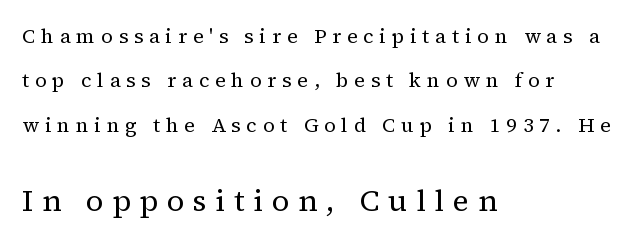
{"serif": "yes", "italic": "no", "bold": "no", "weight": "regular", "width": "normal", "stroke_contrast": "medium", "x_height": "medium", "monospaced": "no", "underline": "no", "align": "left", "line_spacing": "loose", "line_spacing_ratio": 2.22, "letter_spacing": "wide", "letter_spacing_em": 0.29, "larger_block": "second", "size_ratio": 1.5, "glyph_px": 30}
